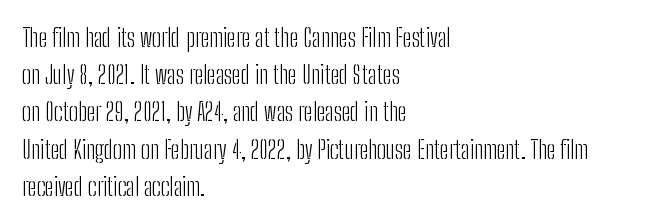
The image shows 25 px text type, upright; set left-aligned, normal line spacing (1.49x), normal letter spacing, not underlined.
